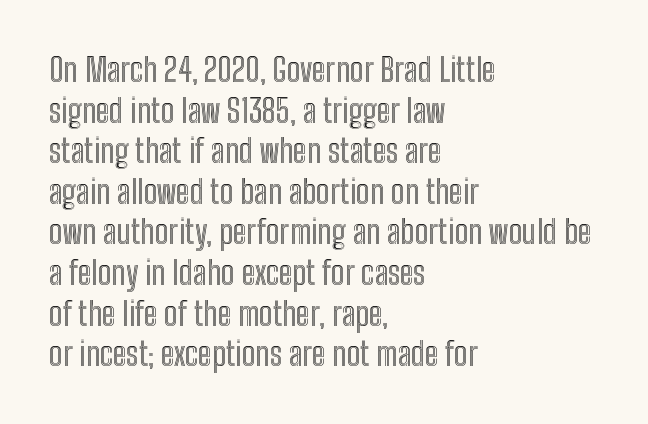
The image shows 33 px condensed type, upright; set left-aligned, line spacing 1.23x, normal letter spacing, not underlined; a medium x-height.
